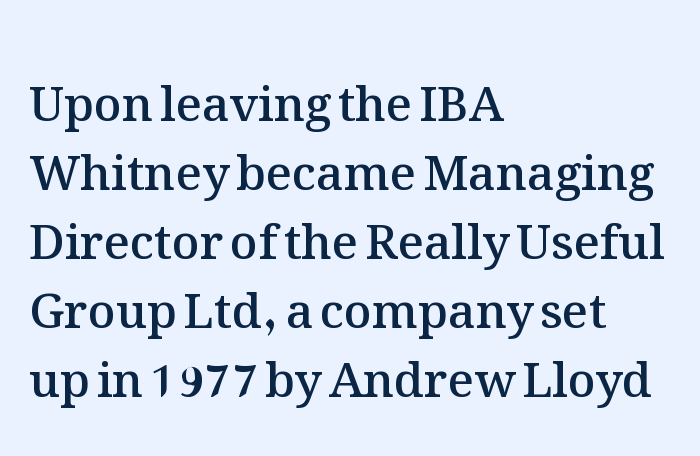
Line spacing here is normal. Is this a fixed-width face? No — the glyphs have proportional, varying widths. I'd describe the lettering as semibold — firm but not a full bold. Leftover space on each line is placed entirely after the last word.
